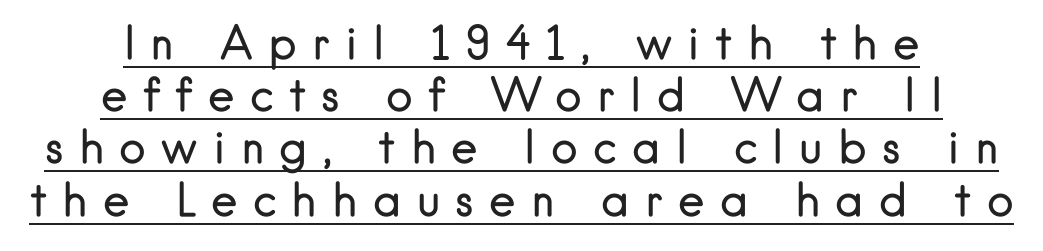
The image shows 45 px regular-weight sans-serif type, upright; set centered, line spacing 1.16x, unusually wide letter spacing (+0.34 em), underlined; low stroke contrast and a small x-height.
